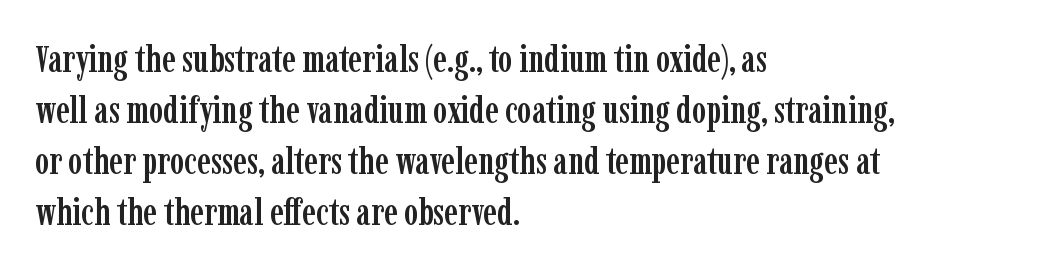
Q: Is the text italic (slanted)? A: No, it is upright.
Q: Is the typeface a serif or a sans-serif typeface? A: Serif.
Q: Is the text underlined? A: No.
Q: How is the paragraph aligned? A: Left-aligned.
Q: Is the spacing between letters normal or unusually wide? A: Normal.
Q: Is the spacing between lines tight, normal or loose? A: Normal.
Q: Width (condensed, normal, or wide)? A: Condensed.
Q: Stroke contrast? A: Low.
Q: x-height? A: Medium.
Q: Monospaced? A: No.
